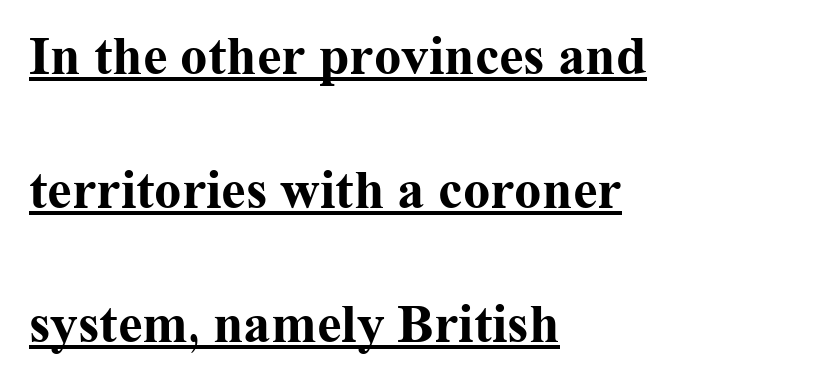
{"serif": "yes", "italic": "no", "bold": "yes", "weight": "bold", "width": "normal", "stroke_contrast": "medium", "x_height": "medium", "monospaced": "no", "underline": "yes", "align": "left", "line_spacing": "loose", "line_spacing_ratio": 2.44, "letter_spacing": "normal", "letter_spacing_em": 0.0, "glyph_px": 55}
